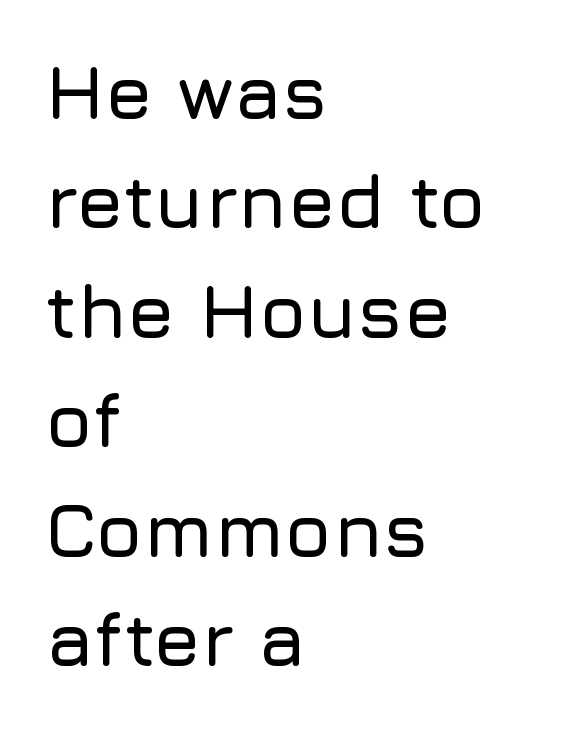
The image shows 76 px sans-serif type, upright; set left-aligned, normal line spacing (1.44x), normal letter spacing, not underlined; low stroke contrast and a medium x-height.
